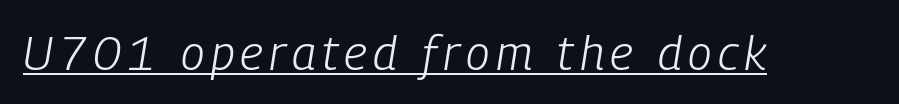
Q: Is the text bold? A: No.
Q: Is the text italic (slanted)? A: Yes, it leans right by about 9 degrees.
Q: Is the text underlined? A: Yes.
Q: Width (condensed, normal, or wide)? A: Condensed.
Q: Stroke contrast? A: Low.
Q: x-height? A: Medium.
Q: Monospaced? A: No.
